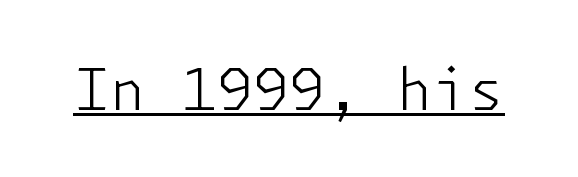
{"serif": "no", "italic": "no", "bold": "no", "weight": "light", "width": "normal", "stroke_contrast": "low", "x_height": "medium", "underline": "yes", "letter_spacing": "normal", "letter_spacing_em": 0.0, "glyph_px": 58}
